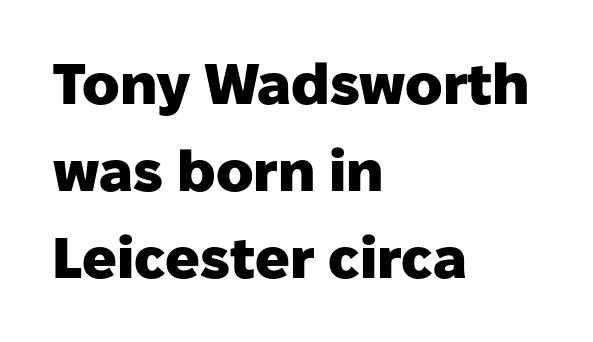
Q: Is the text bold? A: Yes.
Q: Is the text italic (slanted)? A: No, it is upright.
Q: Is the typeface a serif or a sans-serif typeface? A: Sans-serif.
Q: Is the text underlined? A: No.
Q: How is the paragraph aligned? A: Left-aligned.
Q: Is the spacing between letters normal or unusually wide? A: Normal.
Q: Is the spacing between lines tight, normal or loose? A: Normal.
Q: Width (condensed, normal, or wide)? A: Normal.
Q: Stroke contrast? A: Low.
Q: x-height? A: Medium.
Q: Monospaced? A: No.
